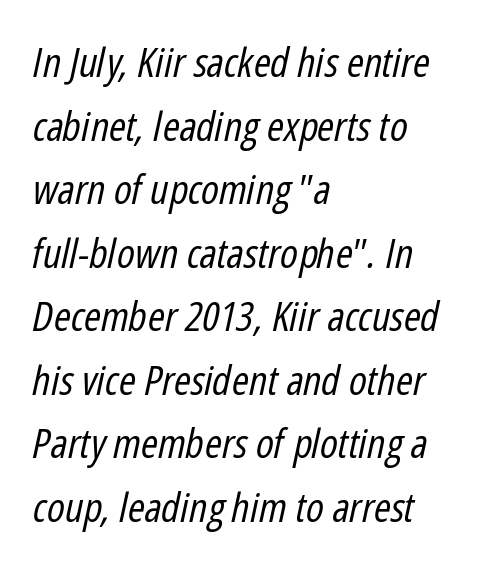
The image shows 41 px regular-weight, condensed type, italic (leaning right); set left-aligned, normal line spacing (1.55x), normal letter spacing, not underlined; low stroke contrast and a medium x-height.
